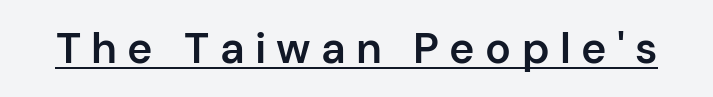
{"serif": "no", "italic": "no", "bold": "semi", "weight": "semibold", "width": "normal", "stroke_contrast": "low", "x_height": "medium", "monospaced": "no", "underline": "yes", "letter_spacing": "wide", "letter_spacing_em": 0.24, "glyph_px": 43}
